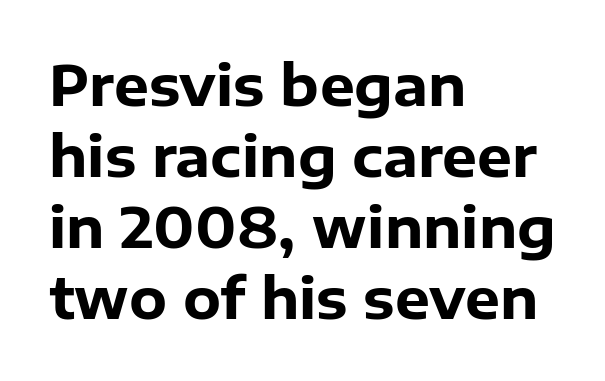
The image shows 55 px heavy sans-serif type, upright; set left-aligned, normal line spacing (1.29x), normal letter spacing, not underlined; low stroke contrast and a medium x-height.
